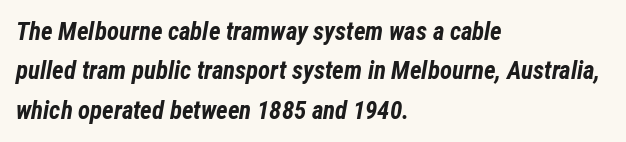
Q: Is the text bold? A: Yes.
Q: Is the text italic (slanted)? A: Yes, it leans right by about 12 degrees.
Q: Is the text underlined? A: No.
Q: How is the paragraph aligned? A: Left-aligned.
Q: Is the spacing between letters normal or unusually wide? A: Normal.
Q: Is the spacing between lines tight, normal or loose? A: Normal.
